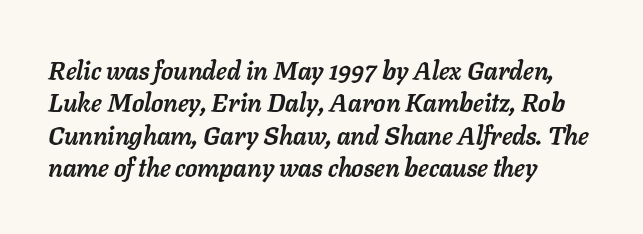
Students, note that the glyphs here touch the page at normal intervals. Line starts are locked; line ends wander. Is the type bold? Yes — the strokes are clearly thick and heavy. The face used here has a pronounced slope to its letters.
